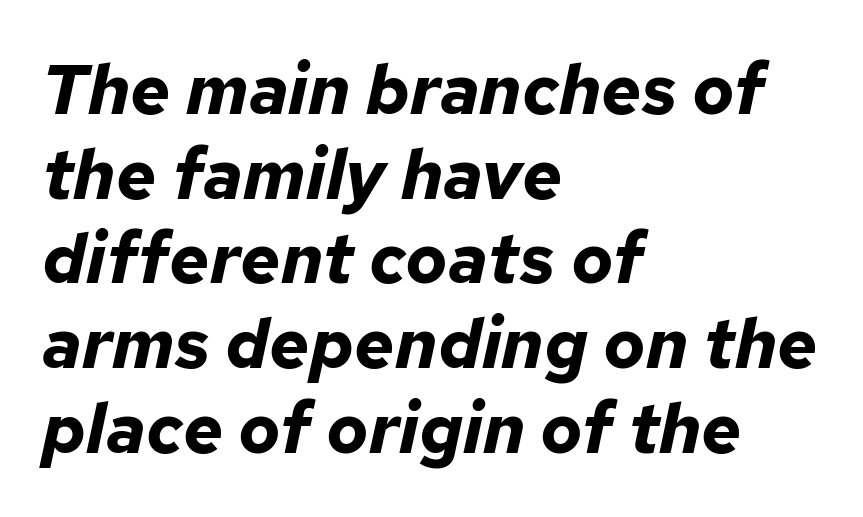
The image shows 70 px bold type, italic (leaning right); set left-aligned, line spacing 1.21x, normal letter spacing, not underlined; low stroke contrast and a medium x-height.
